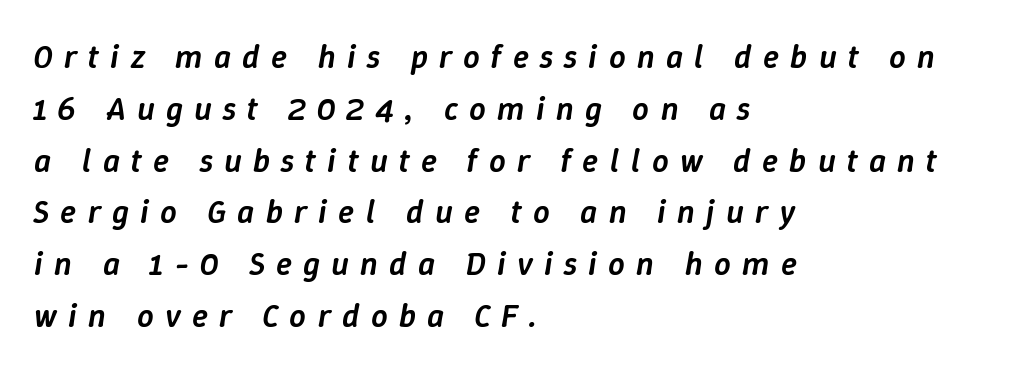
Q: Is the text bold? A: Semi-bold.
Q: Is the text italic (slanted)? A: Yes, it leans right by about 9 degrees.
Q: Is the text underlined? A: No.
Q: How is the paragraph aligned? A: Left-aligned.
Q: Is the spacing between letters normal or unusually wide? A: Unusually wide.
Q: Is the spacing between lines tight, normal or loose? A: Normal.
Q: Width (condensed, normal, or wide)? A: Normal.
Q: Stroke contrast? A: Low.
Q: x-height? A: Medium.
Q: Monospaced? A: No.
